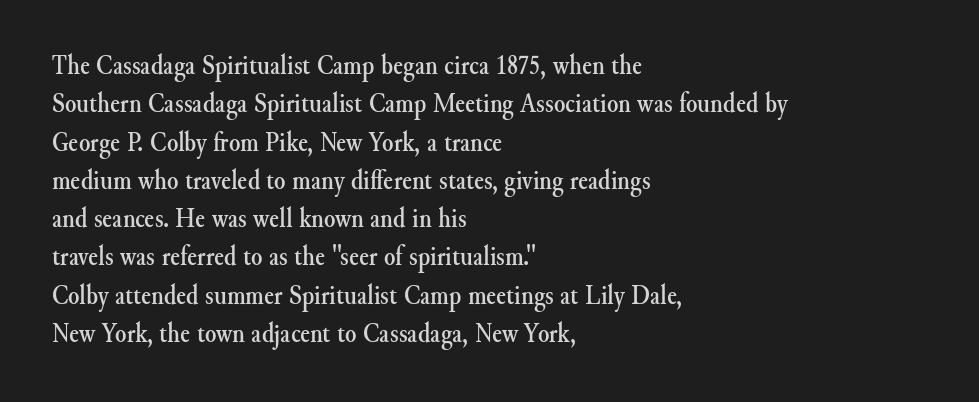
The image shows 29 px serif type, upright; set left-aligned, normal line spacing (1.32x), normal letter spacing, not underlined; medium stroke contrast and a small x-height.
